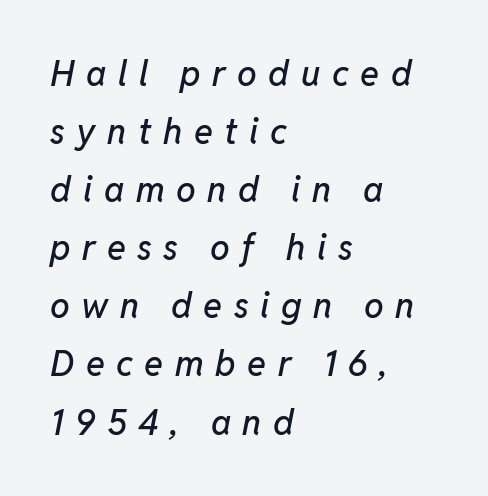
Q: Is the text italic (slanted)? A: Yes, it leans right by about 11 degrees.
Q: Is the text underlined? A: No.
Q: How is the paragraph aligned? A: Left-aligned.
Q: Is the spacing between letters normal or unusually wide? A: Unusually wide.
Q: Is the spacing between lines tight, normal or loose? A: Normal.
Q: Width (condensed, normal, or wide)? A: Normal.
Q: Stroke contrast? A: Low.
Q: x-height? A: Medium.
Q: Monospaced? A: No.
